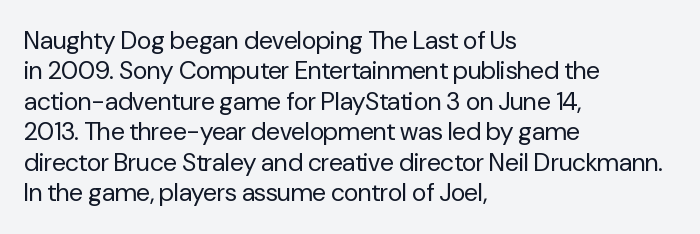
Nope, not italic — everything's standing straight. Only glyphs here, with clear space below each row. Leftover space on each line is placed entirely after the last word. The gaps between neighbouring characters are ordinary and unremarkable. A light-to-regular cut is what we see here.
